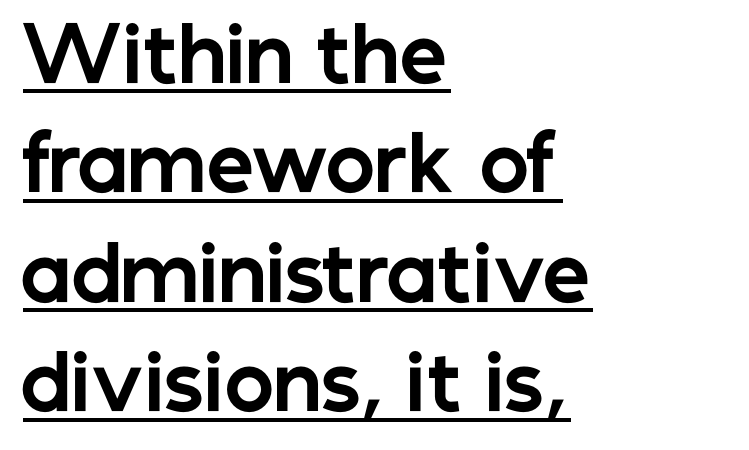
Think of a printed novel: that variable character pitch is what you see here. The letters stand straight up with perfectly vertical stems. Students, this is bold: see how much ink each stroke carries. The face used here appears with an underline applied. The rag falls on the right side of this text block.
